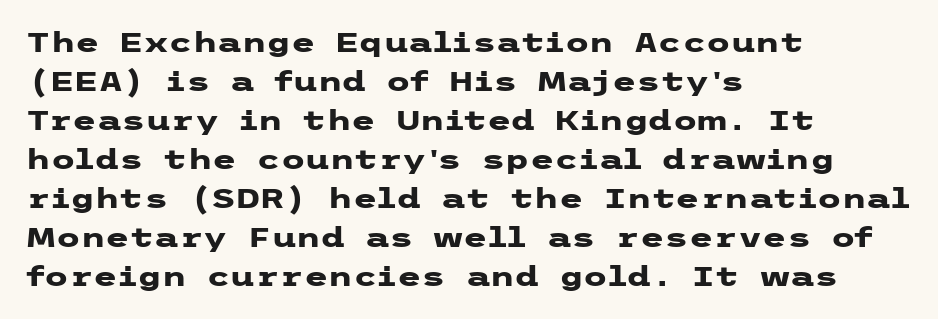
The image shows 28 px heavy, wide sans-serif type, upright; set left-aligned, normal line spacing (1.39x), normal letter spacing, not underlined; low stroke contrast and a medium x-height.
